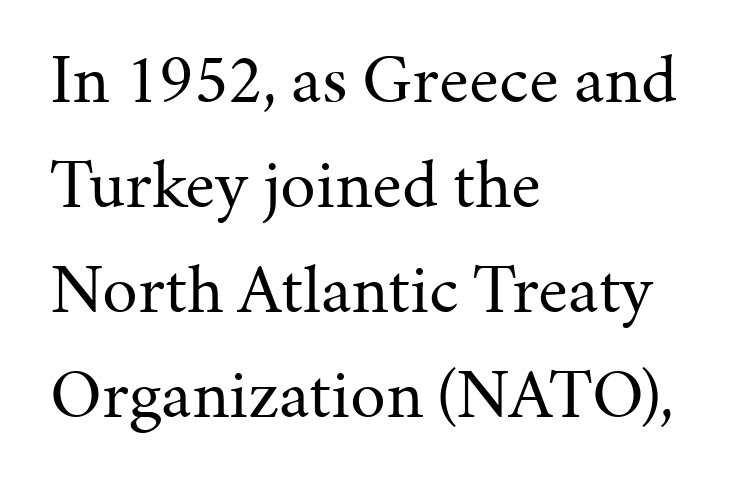
Q: Is the text bold? A: No.
Q: Is the text italic (slanted)? A: No, it is upright.
Q: Is the typeface a serif or a sans-serif typeface? A: Serif.
Q: Is the text underlined? A: No.
Q: How is the paragraph aligned? A: Left-aligned.
Q: Is the spacing between letters normal or unusually wide? A: Normal.
Q: Is the spacing between lines tight, normal or loose? A: Normal.
Q: Width (condensed, normal, or wide)? A: Normal.
Q: Stroke contrast? A: Medium.
Q: x-height? A: Medium.
Q: Monospaced? A: No.
